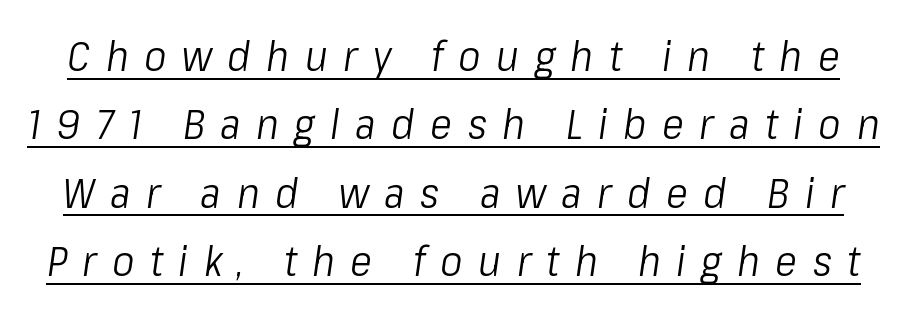
{"italic": "yes", "lean": "right", "slant_degrees": 8, "bold": "no", "weight": "light", "width": "condensed", "stroke_contrast": "low", "x_height": "medium", "monospaced": "no", "underline": "yes", "line_spacing": "normal", "line_spacing_ratio": 1.63, "letter_spacing": "wide", "letter_spacing_em": 0.37, "glyph_px": 42}
